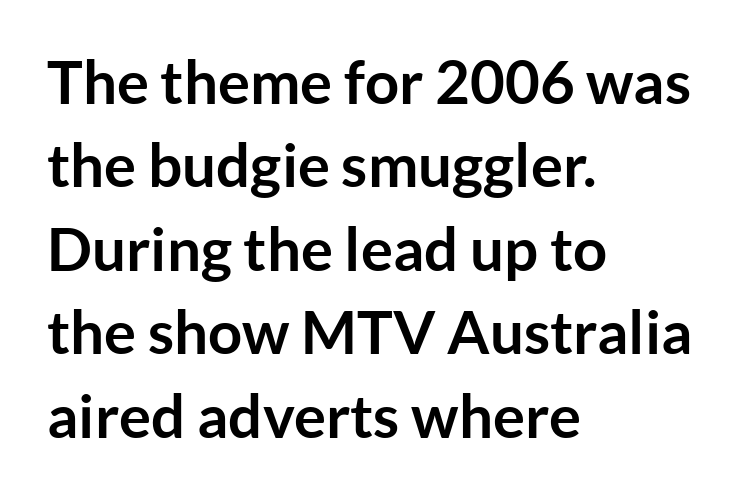
Q: Is the text bold? A: Yes.
Q: Is the text italic (slanted)? A: No, it is upright.
Q: Is the typeface a serif or a sans-serif typeface? A: Sans-serif.
Q: Is the text underlined? A: No.
Q: How is the paragraph aligned? A: Left-aligned.
Q: Is the spacing between letters normal or unusually wide? A: Normal.
Q: Is the spacing between lines tight, normal or loose? A: Normal.
Q: Width (condensed, normal, or wide)? A: Normal.
Q: Stroke contrast? A: Low.
Q: x-height? A: Medium.
Q: Monospaced? A: No.
